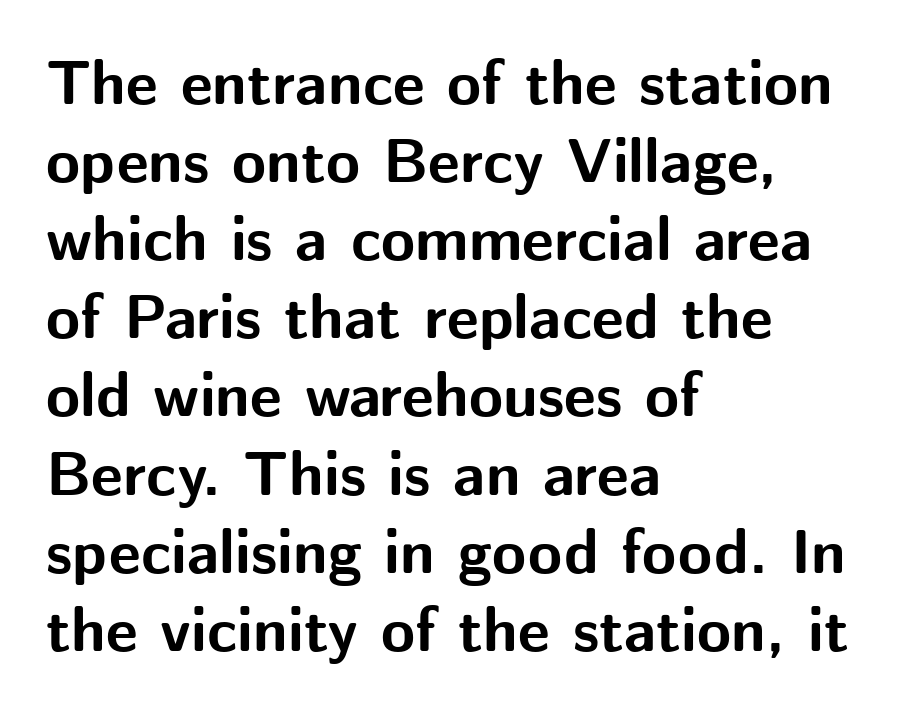
Q: Is the text bold? A: Yes.
Q: Is the text italic (slanted)? A: No, it is upright.
Q: Is the typeface a serif or a sans-serif typeface? A: Sans-serif.
Q: Is the text underlined? A: No.
Q: How is the paragraph aligned? A: Left-aligned.
Q: Is the spacing between letters normal or unusually wide? A: Normal.
Q: Is the spacing between lines tight, normal or loose? A: Normal.
Q: Width (condensed, normal, or wide)? A: Normal.
Q: Stroke contrast? A: Medium.
Q: x-height? A: Medium.
Q: Monospaced? A: No.
